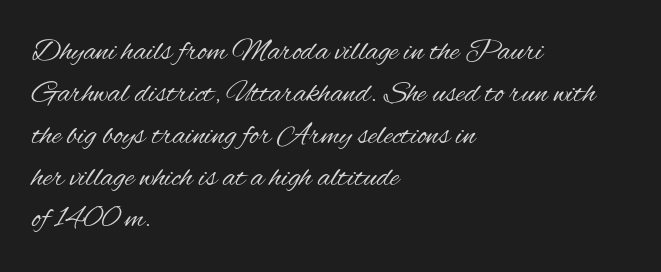
{"serif": "no", "bold": "no", "weight": "regular", "width": "condensed", "stroke_contrast": "medium", "x_height": "small", "monospaced": "no", "underline": "no", "align": "left", "line_spacing": "normal", "line_spacing_ratio": 1.35, "letter_spacing": "normal", "letter_spacing_em": 0.0, "glyph_px": 31}
